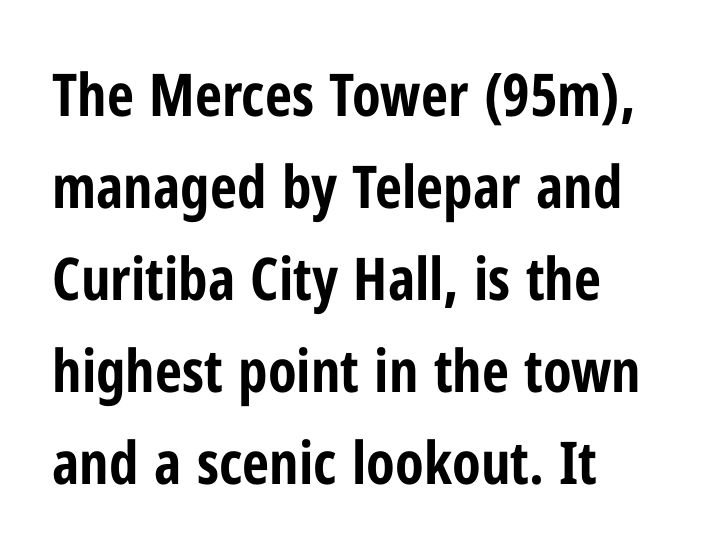
Q: Is the text bold? A: Yes.
Q: Is the text italic (slanted)? A: No, it is upright.
Q: Is the typeface a serif or a sans-serif typeface? A: Sans-serif.
Q: Is the text underlined? A: No.
Q: How is the paragraph aligned? A: Left-aligned.
Q: Is the spacing between letters normal or unusually wide? A: Normal.
Q: Is the spacing between lines tight, normal or loose? A: Normal.
Q: Width (condensed, normal, or wide)? A: Condensed.
Q: Stroke contrast? A: Low.
Q: x-height? A: Medium.
Q: Monospaced? A: No.
